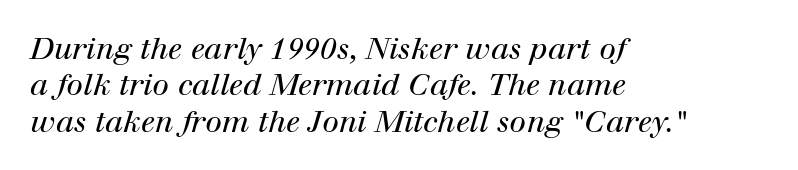
{"serif": "yes", "italic": "yes", "lean": "right", "slant_degrees": 12, "bold": "no", "weight": "regular", "width": "normal", "stroke_contrast": "high", "x_height": "medium", "monospaced": "no", "underline": "no", "align": "left", "line_spacing_ratio": 1.21, "letter_spacing": "normal", "letter_spacing_em": 0.0, "glyph_px": 30}
